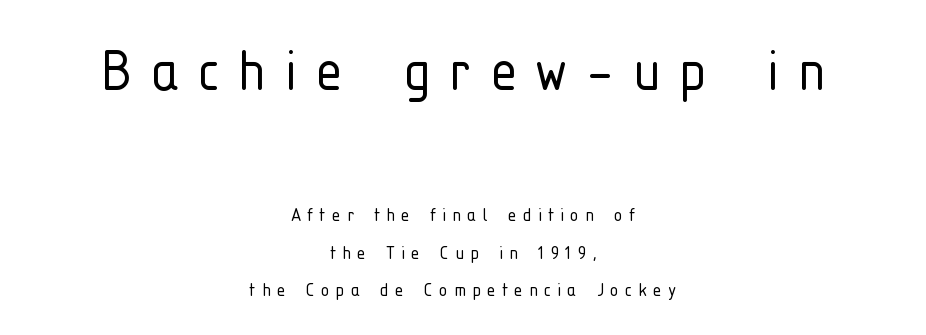
Q: Is the text bold? A: No.
Q: Is the text italic (slanted)? A: No, it is upright.
Q: Is the typeface a serif or a sans-serif typeface? A: Sans-serif.
Q: Is the text underlined? A: No.
Q: How is the paragraph aligned? A: Centered.
Q: Is the spacing between letters normal or unusually wide? A: Unusually wide.
Q: Which block of text is set in a larger size, the first (top) or the second (bottom)? A: The first (top) one.
Q: Width (condensed, normal, or wide)? A: Condensed.
Q: Stroke contrast? A: Low.
Q: x-height? A: Medium.
Q: Monospaced? A: No.
